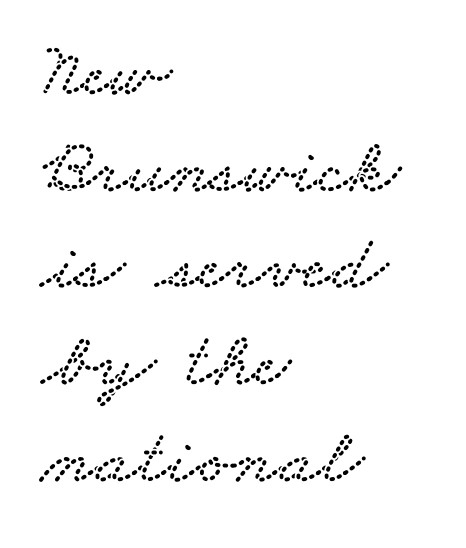
Q: Is the typeface a serif or a sans-serif typeface? A: Serif.
Q: Is the text underlined? A: No.
Q: How is the paragraph aligned? A: Left-aligned.
Q: Is the spacing between letters normal or unusually wide? A: Normal.
Q: Width (condensed, normal, or wide)? A: Wide.
Q: Stroke contrast? A: Low.
Q: x-height? A: Small.
Q: Monospaced? A: No.
